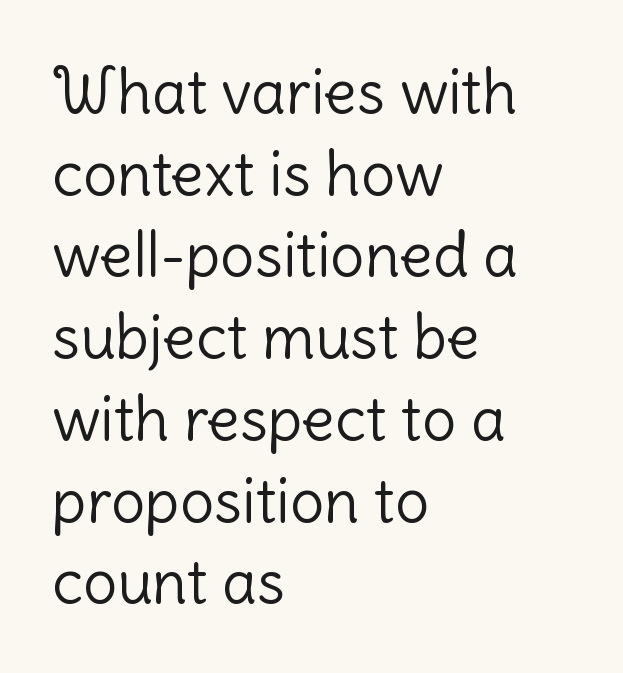
The image shows 61 px light sans-serif type, upright; set left-aligned, normal line spacing (1.34x), normal letter spacing, not underlined; low stroke contrast and a medium x-height.
